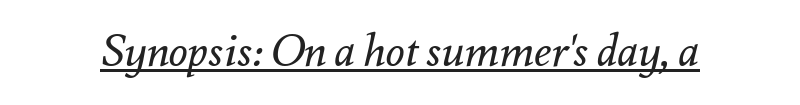
{"italic": "yes", "lean": "right", "slant_degrees": 12, "bold": "no", "weight": "regular", "width": "normal", "stroke_contrast": "medium", "x_height": "small", "monospaced": "no", "underline": "yes", "letter_spacing": "normal", "letter_spacing_em": 0.0, "glyph_px": 44}
